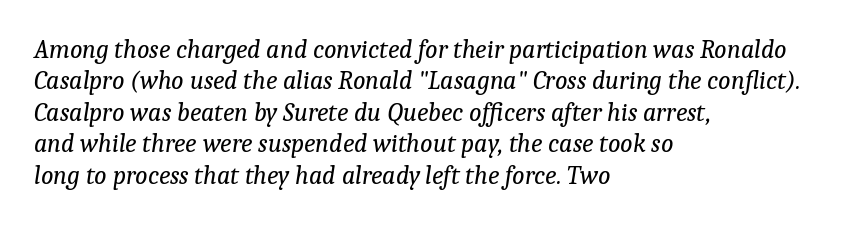
In terms of letterspacing, this is plain default setting. The letterforms sit at book weight or below. Slant detected: the letters are inclined. Where is the straight margin? On the left.
